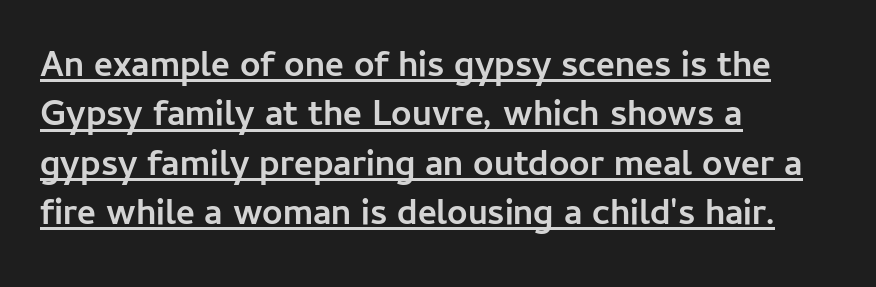
The image shows 36 px semibold sans-serif type, upright; set left-aligned, normal line spacing (1.37x), normal letter spacing, underlined; low stroke contrast and a medium x-height.
